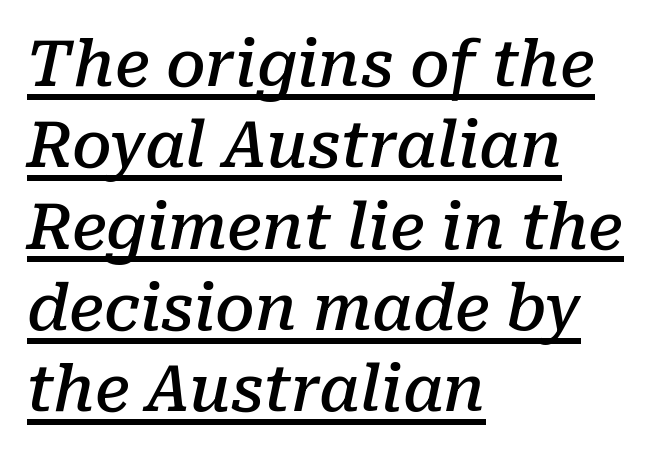
The image shows 63 px semibold serif type, italic (leaning right); set left-aligned, normal line spacing (1.29x), normal letter spacing, underlined; low stroke contrast and a medium x-height.
